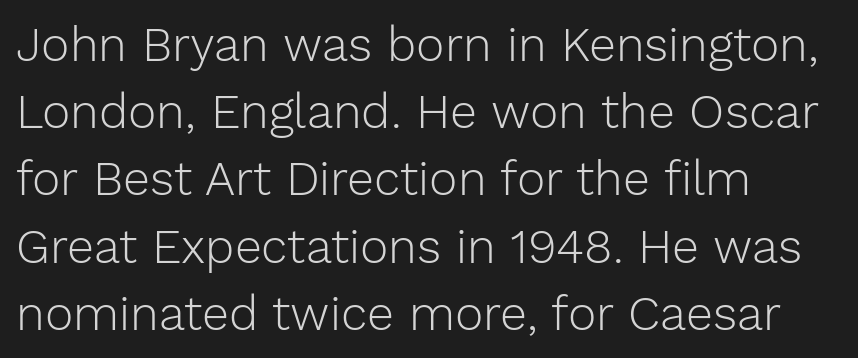
The image shows 48 px light sans-serif type, upright; set left-aligned, normal line spacing (1.4x), normal letter spacing, not underlined; low stroke contrast and a medium x-height.
